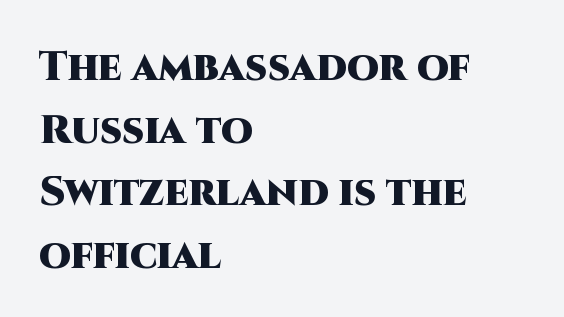
Is the block centered? No — it sits flush against the left margin. Letterform terminals end flat and unadorned throughout the passage. Nothing unusual about the tracking: characters are spaced as the font intends. Honestly, there is no underline to notice here at all. The font's upright variant was chosen for this text.
